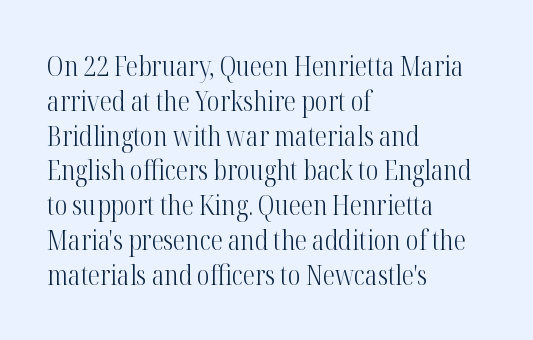
Q: Is the text bold? A: No.
Q: Is the text italic (slanted)? A: No, it is upright.
Q: Is the text underlined? A: No.
Q: How is the paragraph aligned? A: Left-aligned.
Q: Is the spacing between letters normal or unusually wide? A: Normal.
Q: Is the spacing between lines tight, normal or loose? A: Normal.
